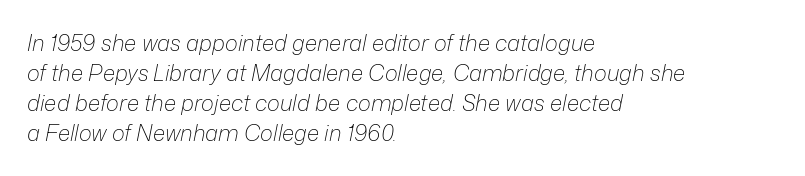
Teacher's note: observe the even left margin — that is flush-left alignment. It's the slanting kind of type. A normal amount of white space separates one row of letters from the next. The rendering keeps characters at their native spacing.
